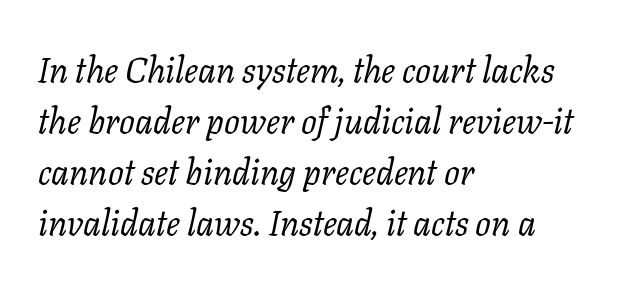
The image shows 35 px regular-weight serif type, italic (leaning right); set left-aligned, normal line spacing (1.46x), normal letter spacing, not underlined; low stroke contrast and a medium x-height.
